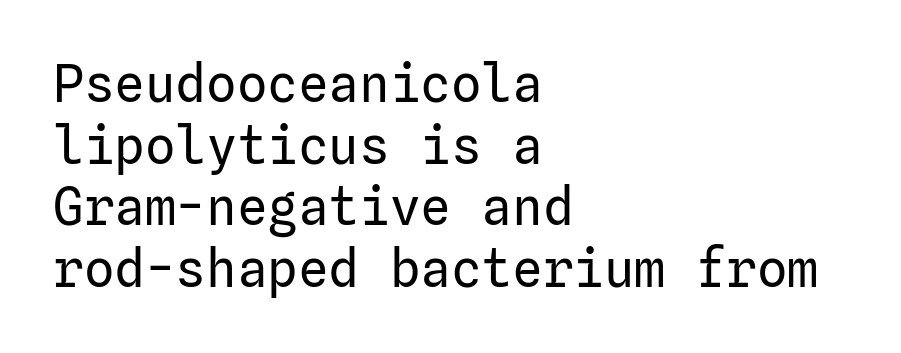
{"serif": "no", "italic": "no", "bold": "no", "weight": "regular", "width": "normal", "stroke_contrast": "low", "x_height": "medium", "underline": "no", "align": "left", "line_spacing_ratio": 1.21, "letter_spacing": "normal", "letter_spacing_em": 0.0, "glyph_px": 51}
